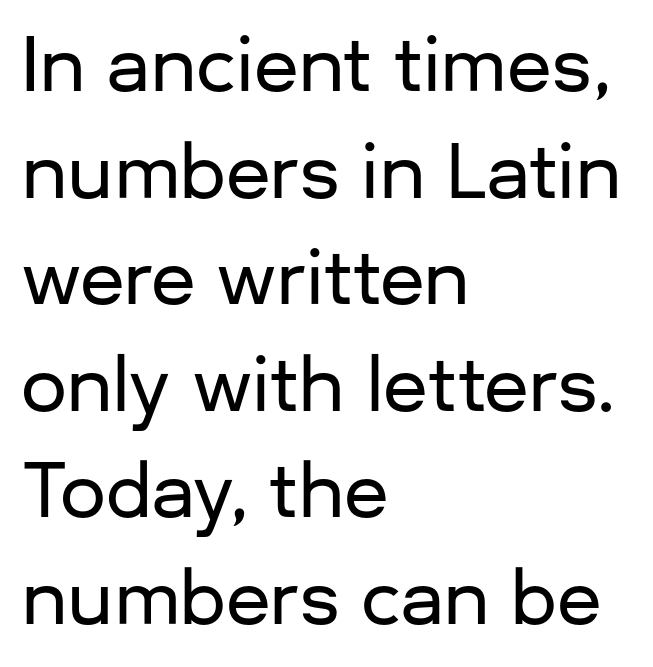
Q: Is the text italic (slanted)? A: No, it is upright.
Q: Is the typeface a serif or a sans-serif typeface? A: Sans-serif.
Q: Is the text underlined? A: No.
Q: How is the paragraph aligned? A: Left-aligned.
Q: Is the spacing between letters normal or unusually wide? A: Normal.
Q: Is the spacing between lines tight, normal or loose? A: Normal.
Q: Width (condensed, normal, or wide)? A: Normal.
Q: Stroke contrast? A: Low.
Q: x-height? A: Medium.
Q: Monospaced? A: No.
